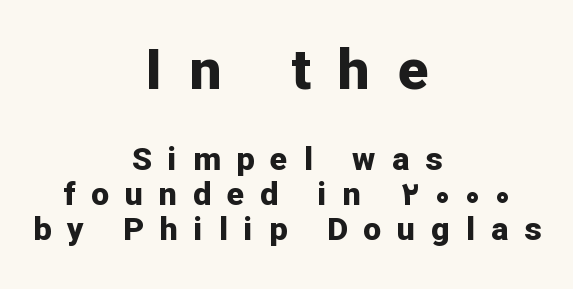
A typesetter would call this leading minimal, almost set solid. Strokes here are thick enough to call this a true bold. The more generous point size was reserved for the upper chunk. Proportional: the letters do not fall into vertical columns. Decoration check: the copy has no underline. This is the regular roman posture of the typeface.
